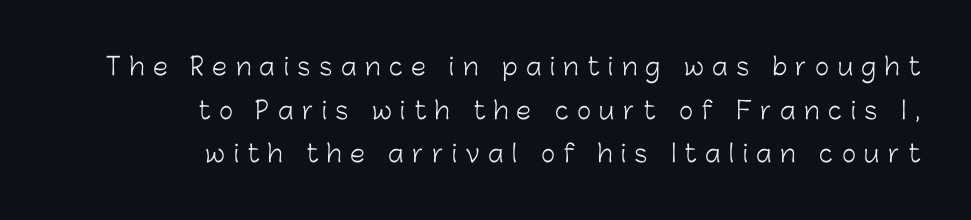
Q: Is the text bold? A: No.
Q: Is the text italic (slanted)? A: No, it is upright.
Q: Is the text underlined? A: No.
Q: How is the paragraph aligned? A: Right-aligned.
Q: Is the spacing between letters normal or unusually wide? A: Unusually wide.
